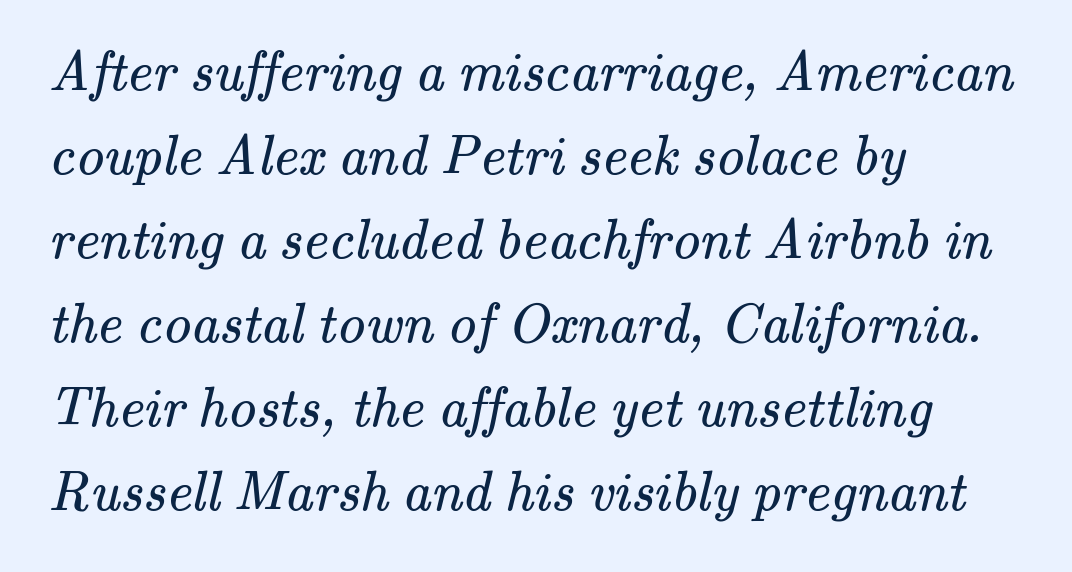
{"serif": "yes", "bold": "no", "weight": "regular", "width": "normal", "stroke_contrast": "medium", "x_height": "small", "monospaced": "no", "underline": "no", "align": "left", "line_spacing": "normal", "line_spacing_ratio": 1.5, "letter_spacing": "normal", "letter_spacing_em": 0.0, "glyph_px": 56}
